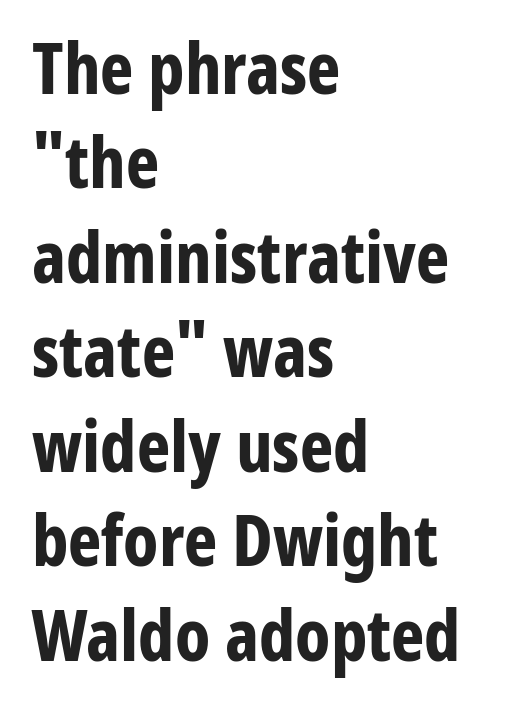
Q: Is the text bold? A: Yes.
Q: Is the text italic (slanted)? A: No, it is upright.
Q: Is the typeface a serif or a sans-serif typeface? A: Sans-serif.
Q: Is the text underlined? A: No.
Q: How is the paragraph aligned? A: Left-aligned.
Q: Is the spacing between letters normal or unusually wide? A: Normal.
Q: Is the spacing between lines tight, normal or loose? A: Normal.
Q: Width (condensed, normal, or wide)? A: Condensed.
Q: Stroke contrast? A: Low.
Q: x-height? A: Medium.
Q: Monospaced? A: No.
